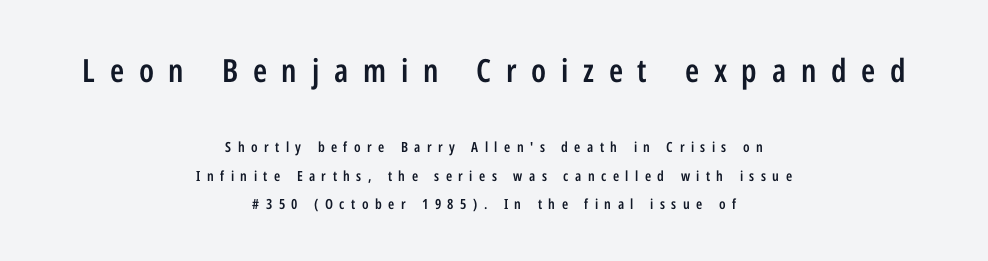
{"serif": "no", "italic": "no", "bold": "semi", "weight": "semibold", "width": "condensed", "stroke_contrast": "low", "x_height": "medium", "monospaced": "no", "underline": "no", "align": "center", "line_spacing": "loose", "line_spacing_ratio": 2.02, "letter_spacing": "wide", "letter_spacing_em": 0.46, "larger_block": "first", "size_ratio": 2.29, "glyph_px": 32}
